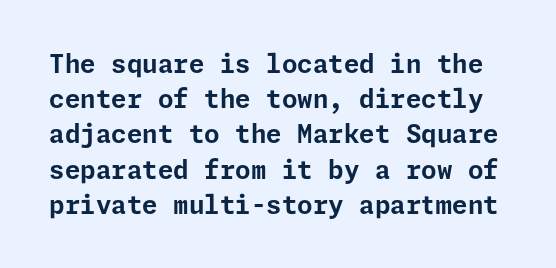
Q: Is the text bold? A: Yes.
Q: Is the text italic (slanted)? A: No, it is upright.
Q: Is the text underlined? A: No.
Q: Is the spacing between letters normal or unusually wide? A: Normal.
Q: Is the spacing between lines tight, normal or loose? A: Normal.
